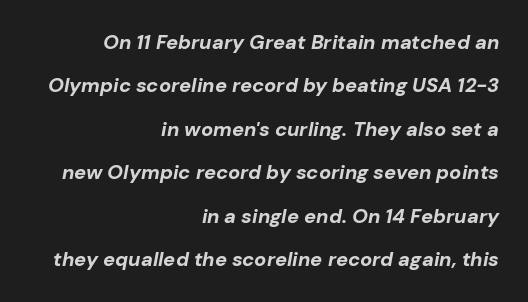
Q: Is the text bold? A: Yes.
Q: Is the text italic (slanted)? A: Yes, it leans right by about 10 degrees.
Q: Is the text underlined? A: No.
Q: How is the paragraph aligned? A: Right-aligned.
Q: Is the spacing between letters normal or unusually wide? A: Normal.
Q: Is the spacing between lines tight, normal or loose? A: Loose.
